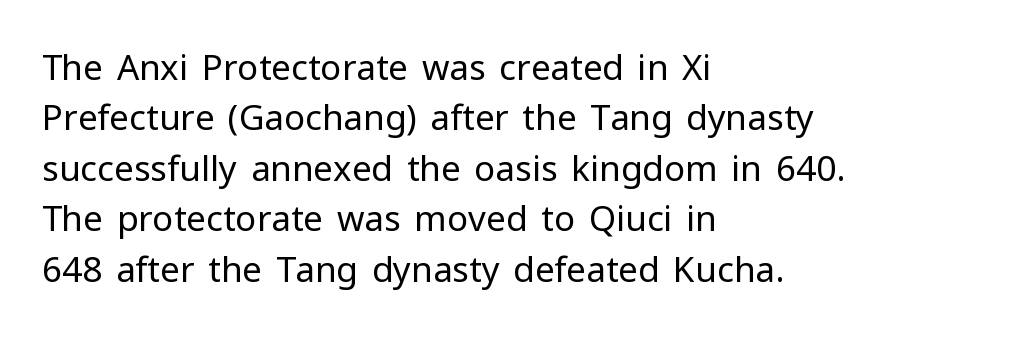
Q: Is the text bold? A: No.
Q: Is the text italic (slanted)? A: No, it is upright.
Q: Is the typeface a serif or a sans-serif typeface? A: Sans-serif.
Q: Is the text underlined? A: No.
Q: How is the paragraph aligned? A: Left-aligned.
Q: Is the spacing between letters normal or unusually wide? A: Normal.
Q: Is the spacing between lines tight, normal or loose? A: Normal.
Q: Width (condensed, normal, or wide)? A: Normal.
Q: Stroke contrast? A: Low.
Q: x-height? A: Medium.
Q: Monospaced? A: No.
